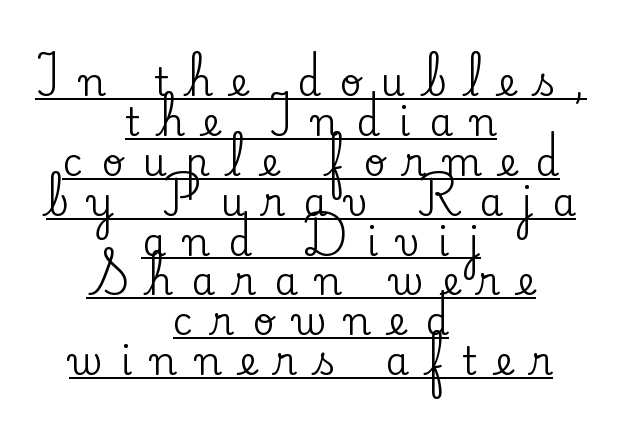
Q: Is the text italic (slanted)? A: No, it is upright.
Q: Is the typeface a serif or a sans-serif typeface? A: Serif.
Q: Is the text underlined? A: Yes.
Q: How is the paragraph aligned? A: Centered.
Q: Is the spacing between letters normal or unusually wide? A: Unusually wide.
Q: Is the spacing between lines tight, normal or loose? A: Tight.
Q: Width (condensed, normal, or wide)? A: Normal.
Q: Stroke contrast? A: Low.
Q: x-height? A: Small.
Q: Monospaced? A: No.
